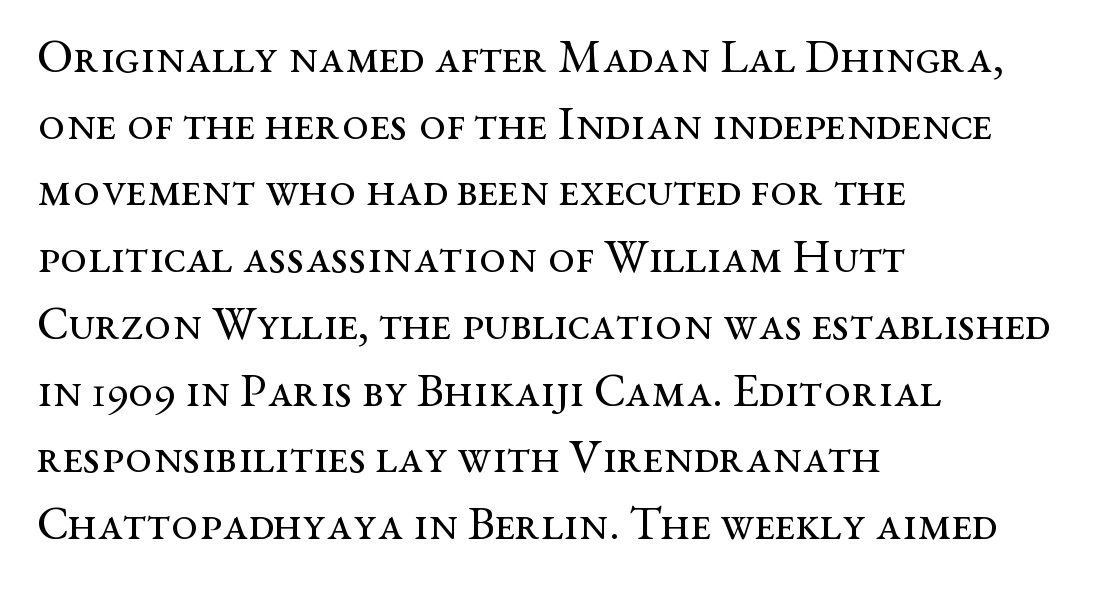
The image shows 48 px regular-weight, wide serif type, upright; set left-aligned, normal line spacing (1.39x), normal letter spacing, not underlined; medium stroke contrast and a medium x-height.
